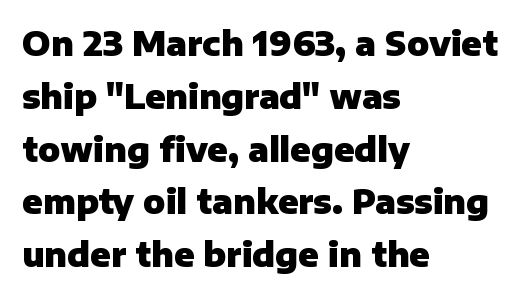
Q: Is the text bold? A: Yes.
Q: Is the text italic (slanted)? A: No, it is upright.
Q: Is the typeface a serif or a sans-serif typeface? A: Sans-serif.
Q: Is the text underlined? A: No.
Q: How is the paragraph aligned? A: Left-aligned.
Q: Is the spacing between letters normal or unusually wide? A: Normal.
Q: Is the spacing between lines tight, normal or loose? A: Normal.
Q: Width (condensed, normal, or wide)? A: Normal.
Q: Stroke contrast? A: Low.
Q: x-height? A: Medium.
Q: Monospaced? A: No.
